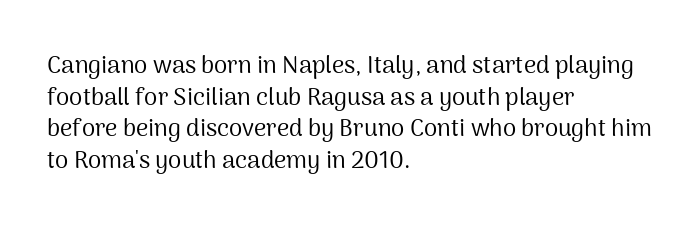
The image shows 24 px text type, upright; set left-aligned, normal line spacing (1.32x), normal letter spacing, not underlined.
